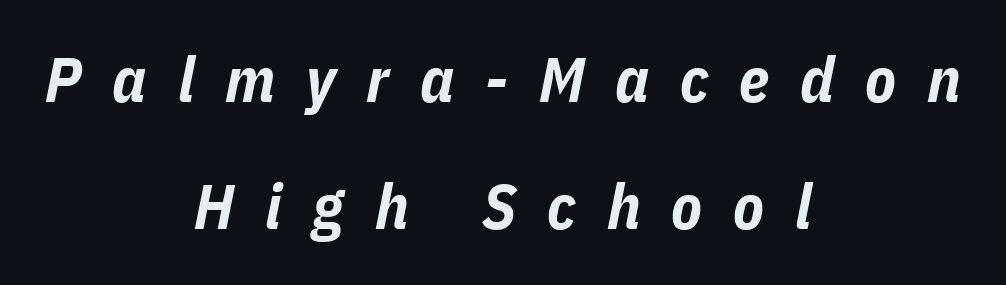
{"italic": "yes", "lean": "right", "slant_degrees": 11, "bold": "yes", "weight": "bold", "width": "condensed", "stroke_contrast": "low", "x_height": "medium", "monospaced": "no", "underline": "no", "align": "center", "line_spacing": "loose", "line_spacing_ratio": 2.02, "letter_spacing": "wide", "letter_spacing_em": 0.49, "glyph_px": 63}
